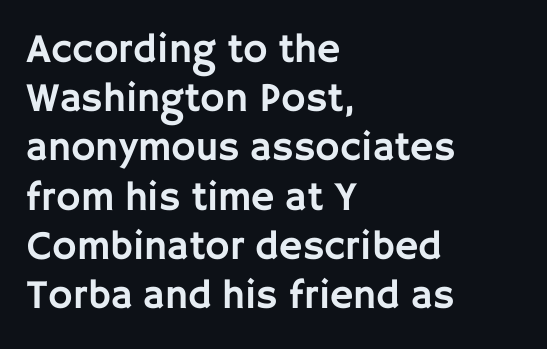
{"serif": "no", "italic": "no", "width": "normal", "stroke_contrast": "low", "x_height": "large", "monospaced": "no", "underline": "no", "align": "left", "line_spacing_ratio": 1.2, "letter_spacing": "normal", "letter_spacing_em": 0.0, "glyph_px": 41}
